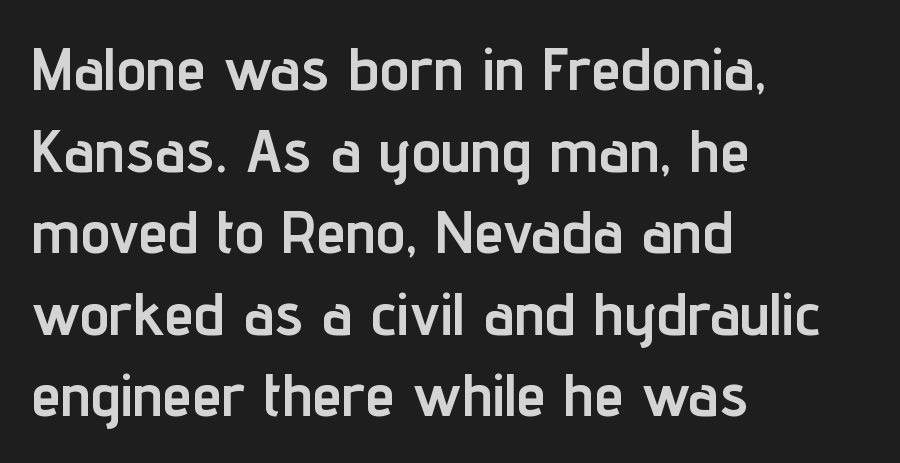
{"serif": "no", "italic": "no", "bold": "yes", "weight": "semibold", "width": "condensed", "stroke_contrast": "low", "x_height": "medium", "monospaced": "no", "underline": "no", "align": "left", "line_spacing": "normal", "line_spacing_ratio": 1.36, "letter_spacing": "normal", "letter_spacing_em": 0.0, "glyph_px": 60}
